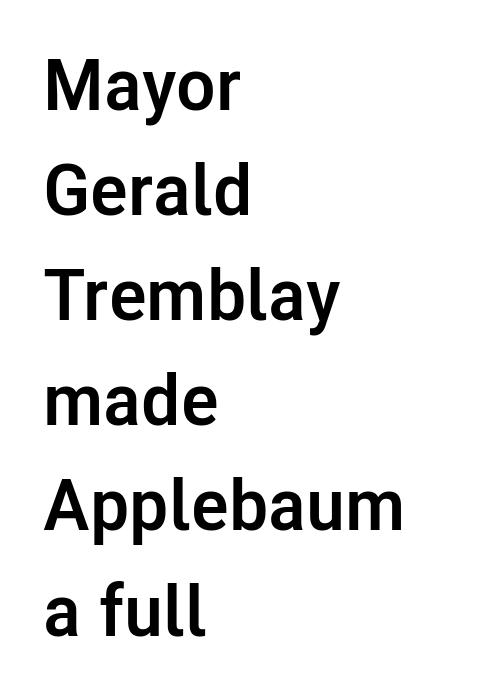
The text was rendered using a sans face with plain stroke endings. You could not count columns in this text — the font is proportionally spaced. I'd describe the lettering as bold — thick and assertive. Is there much room between lines? A standard amount, neither cramped nor airy. The specimen reads as upright at a glance. The lines in this sample share a left origin and differ only in where they stop.
